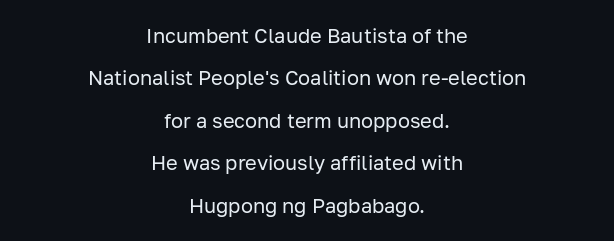
Honestly, there is no underline to notice here at all. The setting favours the middle, as headings and verse often do. Widely set lines give the paragraph a tall, airy silhouette. Italic? Not at all — the glyphs are vertical.
